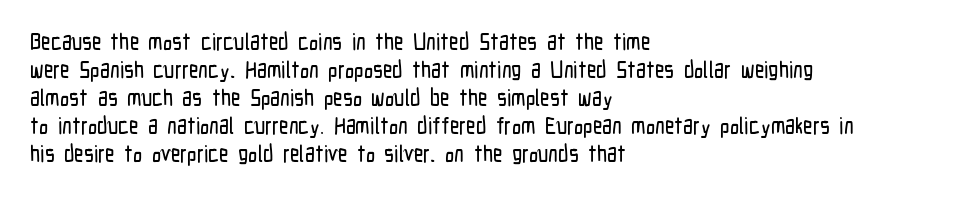
{"italic": "no", "underline": "no", "align": "left", "line_spacing_ratio": 1.22, "letter_spacing": "normal", "letter_spacing_em": 0.0, "glyph_px": 23}
